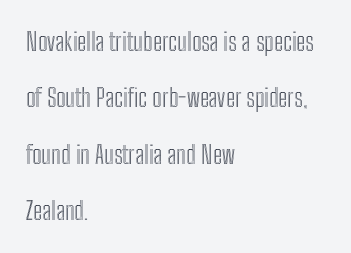
Q: Is the text italic (slanted)? A: No, it is upright.
Q: Is the text underlined? A: No.
Q: How is the paragraph aligned? A: Left-aligned.
Q: Is the spacing between letters normal or unusually wide? A: Normal.
Q: Is the spacing between lines tight, normal or loose? A: Loose.
